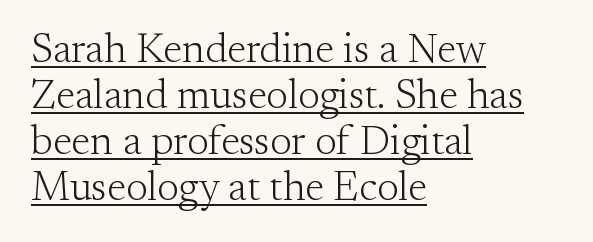
The image shows 41 px light serif type, upright; set left-aligned, tight line spacing (1.12x), normal letter spacing, underlined; medium stroke contrast and a small x-height.
